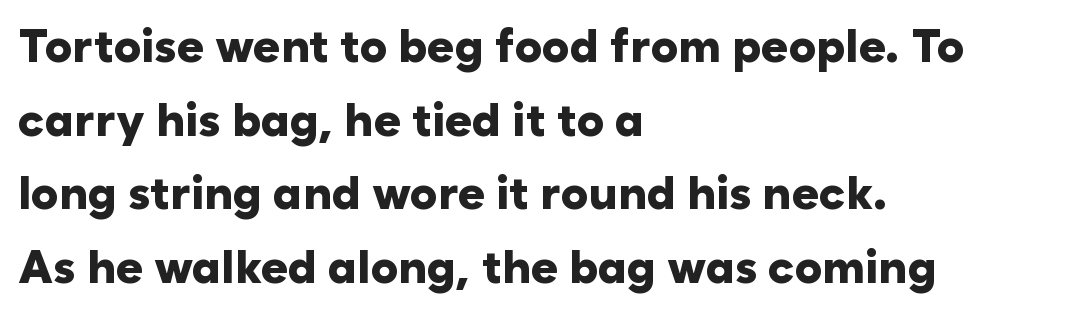
The image shows 46 px heavy sans-serif type, upright; set left-aligned, normal line spacing (1.6x), normal letter spacing, not underlined; low stroke contrast and a medium x-height.
